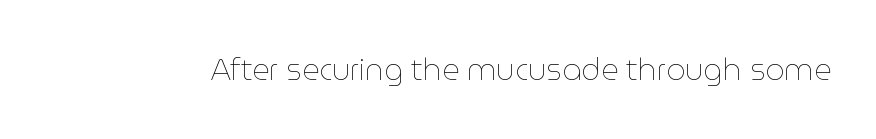
Standard letterfit; no display-style spreading of the glyphs. Glance below the letters and you will spot only blank space. Character widths vary here, with narrow letters taking less room than wide ones. The font sits on the lighter half of the weight spectrum, regular included. These lines were composed using upright roman letters.
